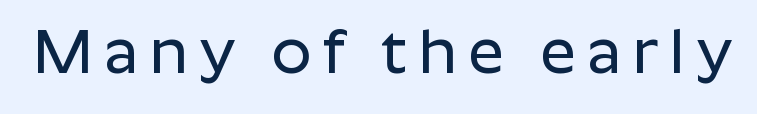
Q: Is the text italic (slanted)? A: No, it is upright.
Q: Is the typeface a serif or a sans-serif typeface? A: Sans-serif.
Q: Is the text underlined? A: No.
Q: Width (condensed, normal, or wide)? A: Normal.
Q: Stroke contrast? A: Low.
Q: x-height? A: Medium.
Q: Monospaced? A: No.
